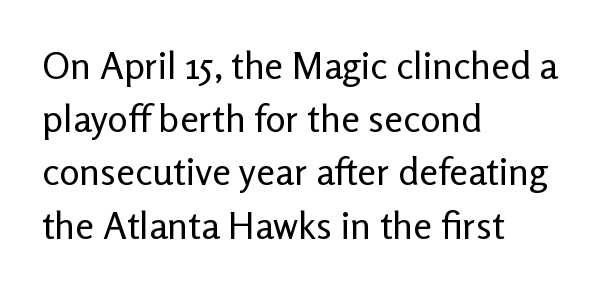
The image shows 38 px regular-weight sans-serif type, upright; set left-aligned, normal line spacing (1.4x), normal letter spacing, not underlined; low stroke contrast and a medium x-height.
